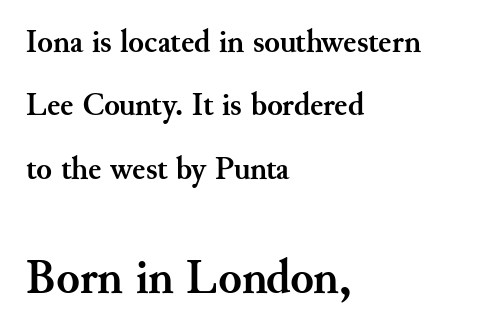
Q: Is the text bold? A: Yes.
Q: Is the text italic (slanted)? A: No, it is upright.
Q: Is the typeface a serif or a sans-serif typeface? A: Serif.
Q: Is the text underlined? A: No.
Q: How is the paragraph aligned? A: Left-aligned.
Q: Is the spacing between letters normal or unusually wide? A: Normal.
Q: Is the spacing between lines tight, normal or loose? A: Loose.
Q: Which block of text is set in a larger size, the first (top) or the second (bottom)? A: The second (bottom) one.
Q: Width (condensed, normal, or wide)? A: Normal.
Q: Stroke contrast? A: Medium.
Q: x-height? A: Small.
Q: Monospaced? A: No.
